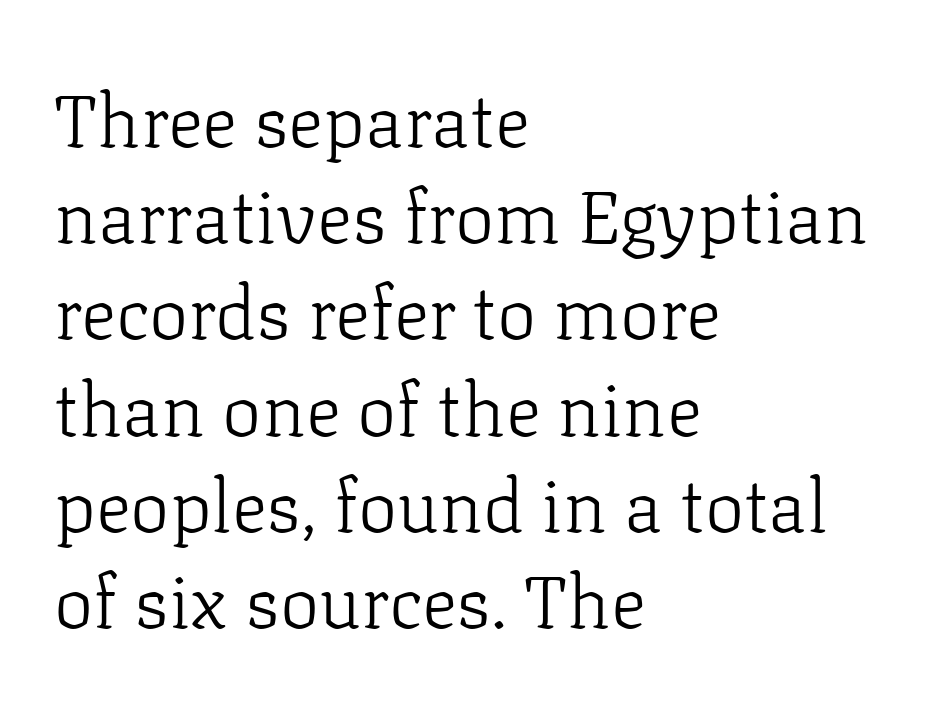
A classic flush-left, rag-right setting is used for this passage. What stands out about the letter spacing? Nothing — it is the standard amount. When letters stand straight like this, we call the style roman or upright. The rendering uses natural spacing where letterforms have individual widths. Normally led — the rows are evenly, conventionally spaced. Are there feet on the stems? There are — it's a serif.
